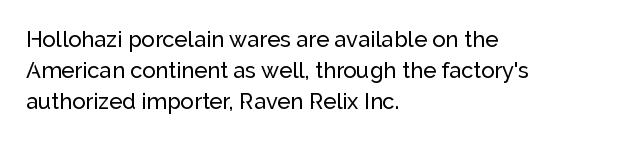
A classic flush-left, rag-right setting is used for this passage. Rendered with straight, roman letterforms. The rendering uses a moderate line-height, typical for paragraphs. In terms of letterspacing, this is plain default setting.
